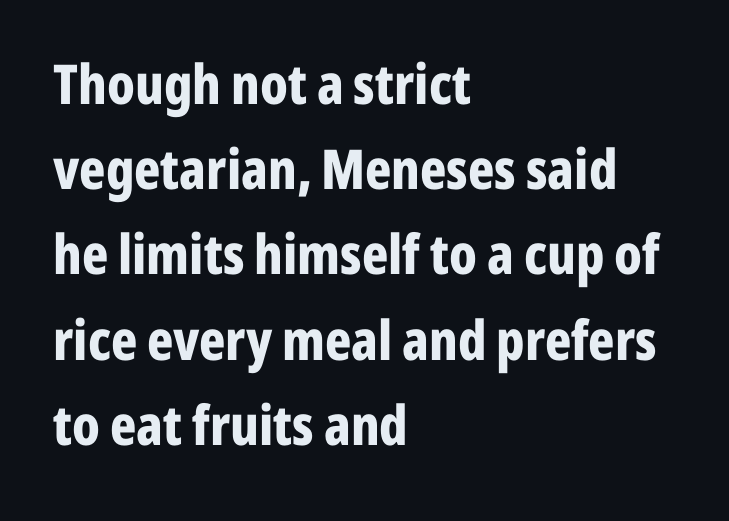
Q: Is the text bold? A: Yes.
Q: Is the text italic (slanted)? A: No, it is upright.
Q: Is the typeface a serif or a sans-serif typeface? A: Sans-serif.
Q: Is the text underlined? A: No.
Q: How is the paragraph aligned? A: Left-aligned.
Q: Is the spacing between letters normal or unusually wide? A: Normal.
Q: Is the spacing between lines tight, normal or loose? A: Normal.
Q: Width (condensed, normal, or wide)? A: Condensed.
Q: Stroke contrast? A: Low.
Q: x-height? A: Medium.
Q: Monospaced? A: No.
